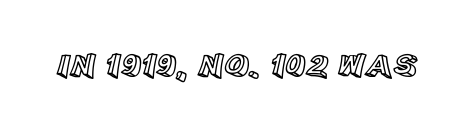
The image shows 34 px text type; set normal letter spacing, not underlined; a large x-height.
